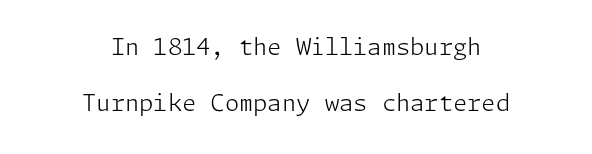
The image shows 23 px text type, upright; set centered, loose line spacing (2.45x), normal letter spacing, not underlined.
